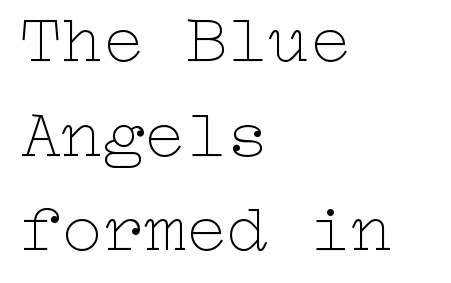
The image shows 69 px thin, wide type, upright; set left-aligned, normal line spacing (1.37x), normal letter spacing, not underlined; low stroke contrast and a medium x-height.
